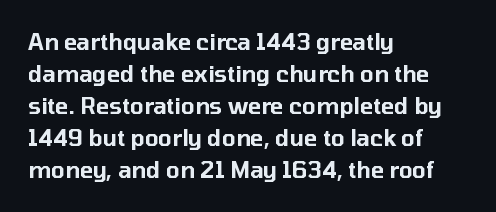
{"italic": "no", "underline": "no", "align": "left", "line_spacing": "normal", "line_spacing_ratio": 1.46, "letter_spacing": "normal", "letter_spacing_em": 0.0, "glyph_px": 22}
